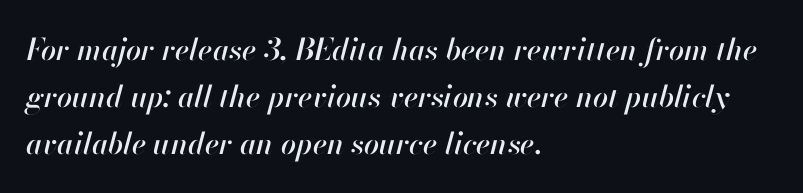
{"italic": "yes", "lean": "right", "slant_degrees": 13, "width": "normal", "stroke_contrast": "high", "x_height": "small", "monospaced": "no", "underline": "no", "align": "left", "line_spacing": "normal", "line_spacing_ratio": 1.57, "letter_spacing": "normal", "letter_spacing_em": 0.0, "glyph_px": 30}
